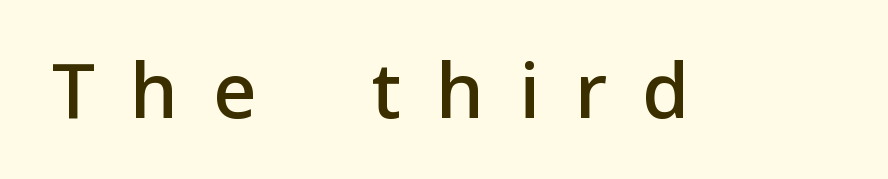
The image shows 76 px semibold sans-serif type, upright; set unusually wide letter spacing (+0.46 em), not underlined; low stroke contrast and a medium x-height.
